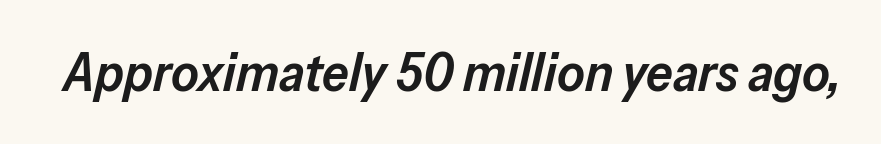
Caption: semibold face, moderately heavy strokes. If you drew a line through each stem, it would be angled. Anything drawn beneath the words? Only blank space. Note the varied advance widths — an 'i' is clearly narrower than an 'm'.
